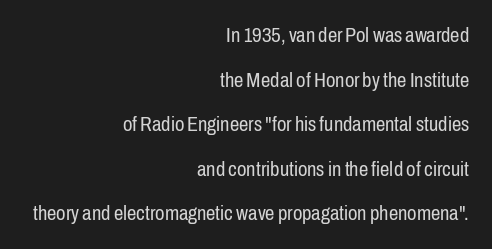
Q: Is the text bold? A: No.
Q: Is the text italic (slanted)? A: No, it is upright.
Q: Is the text underlined? A: No.
Q: How is the paragraph aligned? A: Right-aligned.
Q: Is the spacing between letters normal or unusually wide? A: Normal.
Q: Is the spacing between lines tight, normal or loose? A: Loose.
